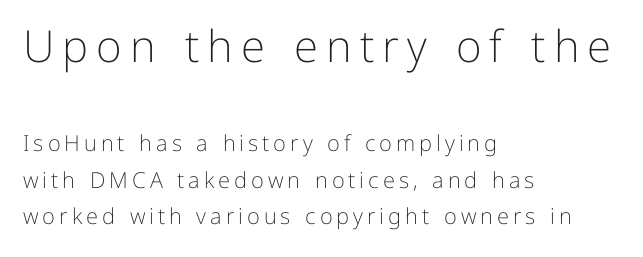
{"serif": "no", "italic": "no", "bold": "no", "weight": "light", "width": "normal", "stroke_contrast": "low", "x_height": "medium", "monospaced": "no", "underline": "no", "align": "left", "line_spacing": "normal", "line_spacing_ratio": 1.66, "larger_block": "first", "size_ratio": 2.0, "glyph_px": 44}
